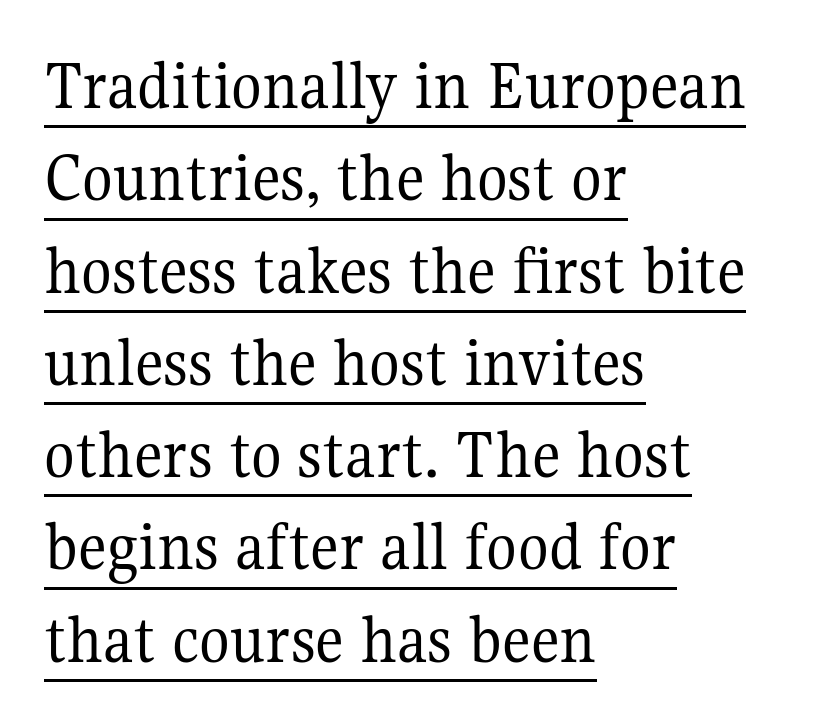
{"serif": "yes", "italic": "no", "bold": "no", "weight": "regular", "width": "normal", "stroke_contrast": "medium", "x_height": "medium", "monospaced": "no", "underline": "yes", "align": "left", "line_spacing": "normal", "line_spacing_ratio": 1.3, "letter_spacing": "normal", "letter_spacing_em": 0.0, "glyph_px": 71}
